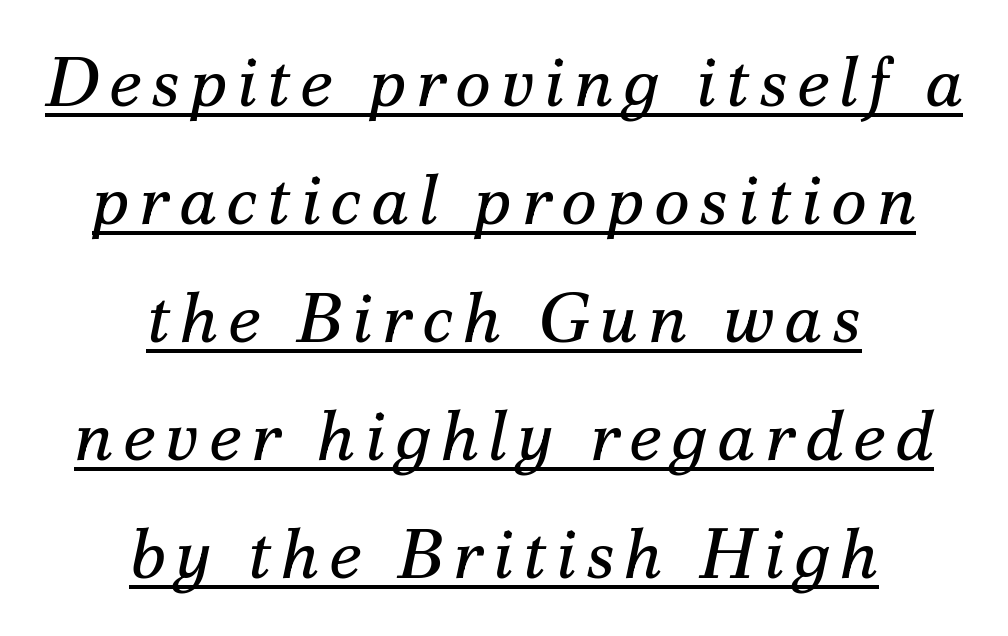
{"serif": "yes", "italic": "yes", "lean": "right", "slant_degrees": 12, "bold": "no", "weight": "regular", "width": "normal", "stroke_contrast": "medium", "x_height": "small", "monospaced": "no", "underline": "yes", "align": "center", "line_spacing_ratio": 1.71, "glyph_px": 69}
